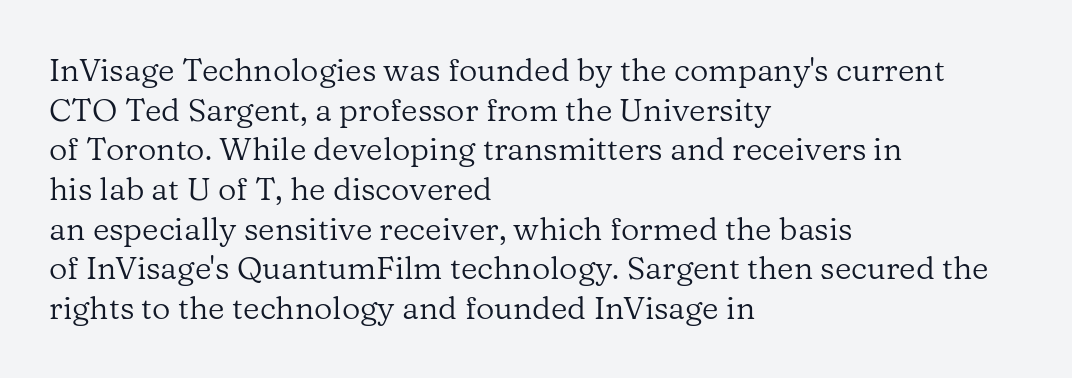
{"serif": "yes", "italic": "no", "bold": "no", "weight": "regular", "width": "normal", "stroke_contrast": "low", "x_height": "medium", "monospaced": "no", "underline": "no", "align": "left", "line_spacing_ratio": 1.24, "letter_spacing": "normal", "letter_spacing_em": 0.0, "glyph_px": 32}
